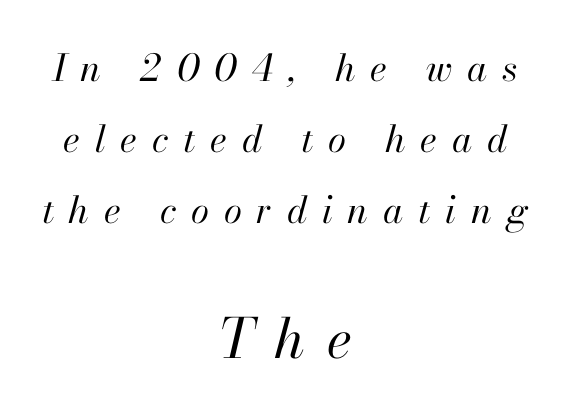
The image shows 55 px regular-weight type, italic (leaning right); set centered, loose line spacing (1.92x), unusually wide letter spacing (+0.4 em), not underlined; the second (bottom) block is 1.49x larger; high stroke contrast and a small x-height.
